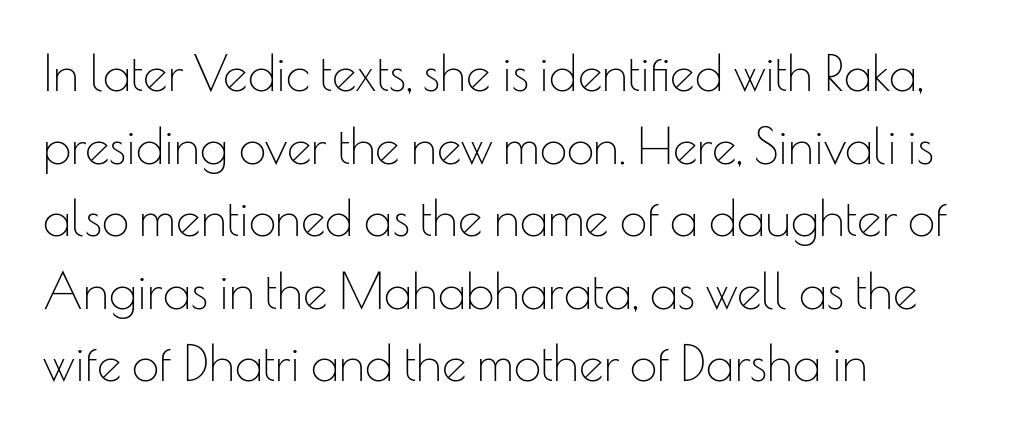
{"serif": "no", "italic": "no", "bold": "no", "weight": "thin", "width": "normal", "stroke_contrast": "low", "x_height": "small", "monospaced": "no", "underline": "no", "align": "left", "line_spacing": "normal", "line_spacing_ratio": 1.48, "letter_spacing": "normal", "letter_spacing_em": 0.0, "glyph_px": 49}
